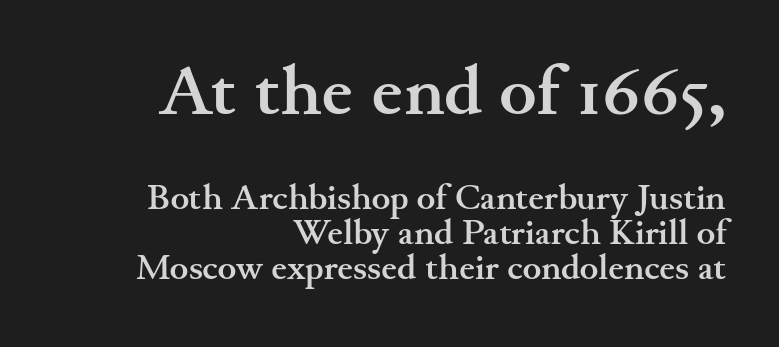
Do the characters align in a grid? No, the font is proportional. A typesetter would call this zero additional tracking. This sample is right-justified, so line beginnings fall wherever the words allow. Italic: no, the glyphs are upright roman. Notice how thick the strokes are: this is what a full bold looks like. The leading is snug, giving the passage a crowded texture.
